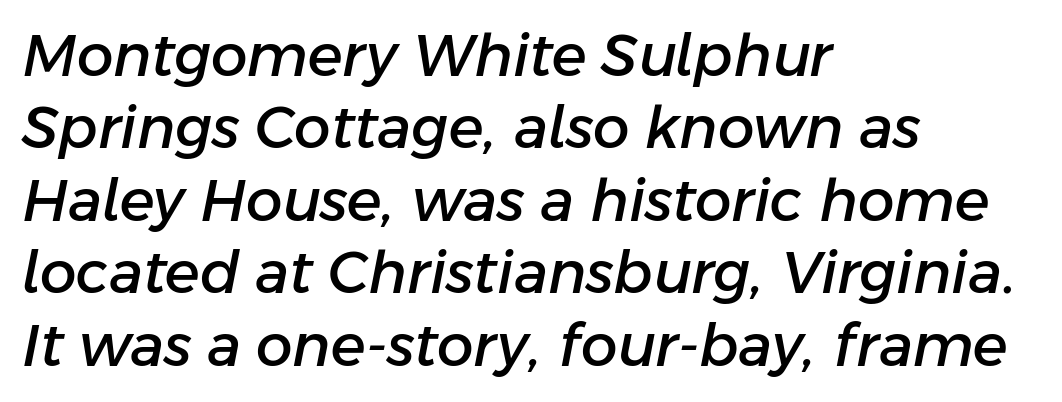
{"italic": "yes", "lean": "right", "slant_degrees": 11, "width": "normal", "stroke_contrast": "low", "x_height": "medium", "monospaced": "no", "underline": "no", "align": "left", "line_spacing": "normal", "line_spacing_ratio": 1.25, "letter_spacing": "normal", "letter_spacing_em": 0.0, "glyph_px": 58}
